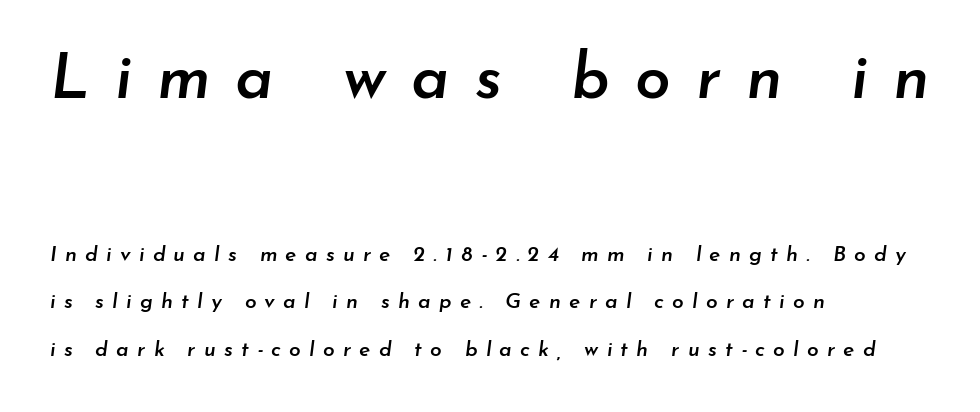
Q: Is the text bold? A: Semi-bold.
Q: Is the text italic (slanted)? A: Yes, it leans right by about 7 degrees.
Q: Is the text underlined? A: No.
Q: How is the paragraph aligned? A: Left-aligned.
Q: Is the spacing between letters normal or unusually wide? A: Unusually wide.
Q: Is the spacing between lines tight, normal or loose? A: Loose.
Q: Which block of text is set in a larger size, the first (top) or the second (bottom)? A: The first (top) one.
Q: Width (condensed, normal, or wide)? A: Normal.
Q: Stroke contrast? A: Low.
Q: x-height? A: Small.
Q: Monospaced? A: No.
